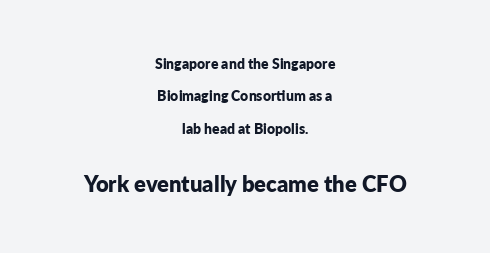
Is the lower block the larger one? Yes — the lower block carries the bigger type. Chunky letters — that's bold for sure. The specimen omits any rule beneath the text block's lines. Is the letter spacing exaggerated? No — it looks like the ordinary default. Loosely led — the rows are spread out.
